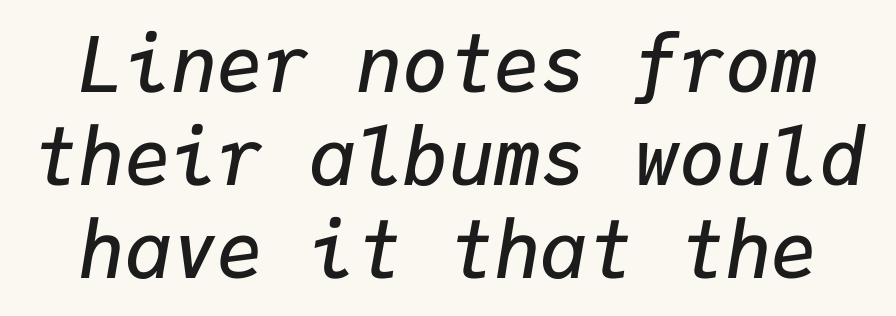
Q: Is the text bold? A: Semi-bold.
Q: Is the text italic (slanted)? A: Yes, it leans right by about 9 degrees.
Q: Is the text underlined? A: No.
Q: Is the spacing between letters normal or unusually wide? A: Normal.
Q: Width (condensed, normal, or wide)? A: Normal.
Q: Stroke contrast? A: Low.
Q: x-height? A: Medium.
Q: Monospaced? A: Yes.
